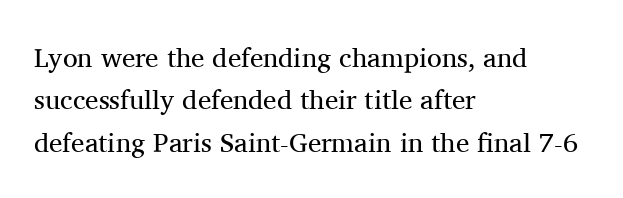
Characters follow at the spacing the type designer built in. Where is the straight margin? On the left. Weight: regular or lighter. Check the space under the baseline: it is left empty. Each new line begins a customary step beneath the previous one.
